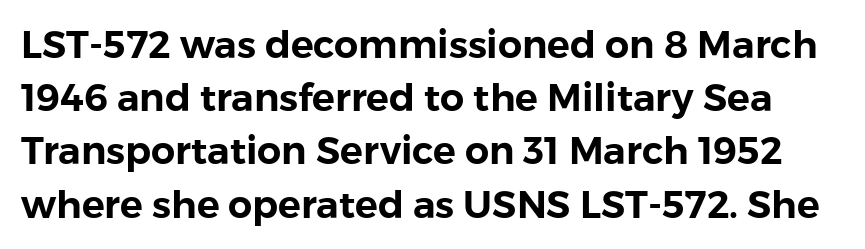
The image shows 38 px sans-serif type, upright; set normal line spacing (1.4x), normal letter spacing, not underlined; low stroke contrast and a medium x-height.
